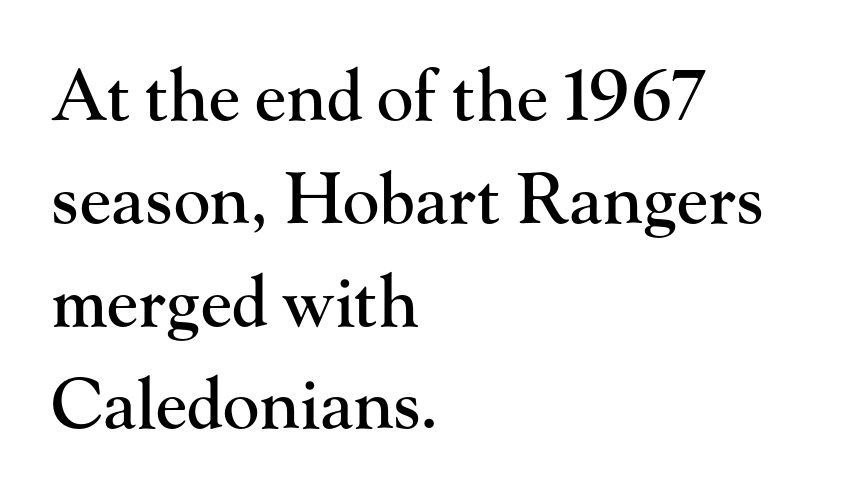
Honestly, there is no underline to notice here at all. Every row of glyphs begins at an identical x-position on the left. You can tell it's not italic because the verticals are truly vertical. How are the letters spaced? Ordinarily, with no added tracking. Character widths vary here, with narrow letters taking less room than wide ones.
